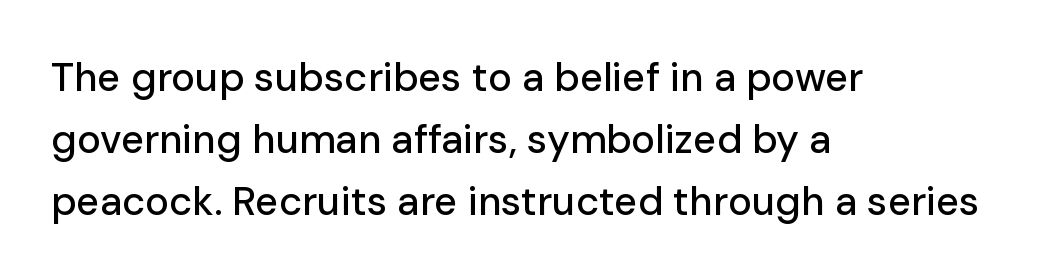
The font family rendered here belongs to the sans-serif group. Do the characters align in a grid? No, the font is proportional. The lines in this sample share a left origin and differ only in where they stop. These lines keep a tight, regular rhythm from letter to letter. Nope, not italic — everything's standing straight.
